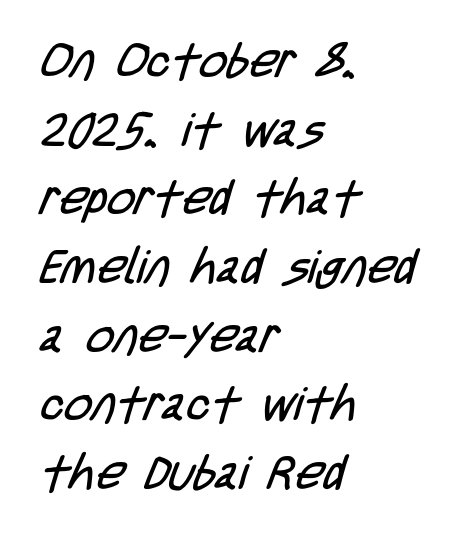
The image shows 48 px regular-weight, condensed sans-serif type; set left-aligned, normal line spacing (1.43x), normal letter spacing, not underlined; low stroke contrast and a large x-height.
